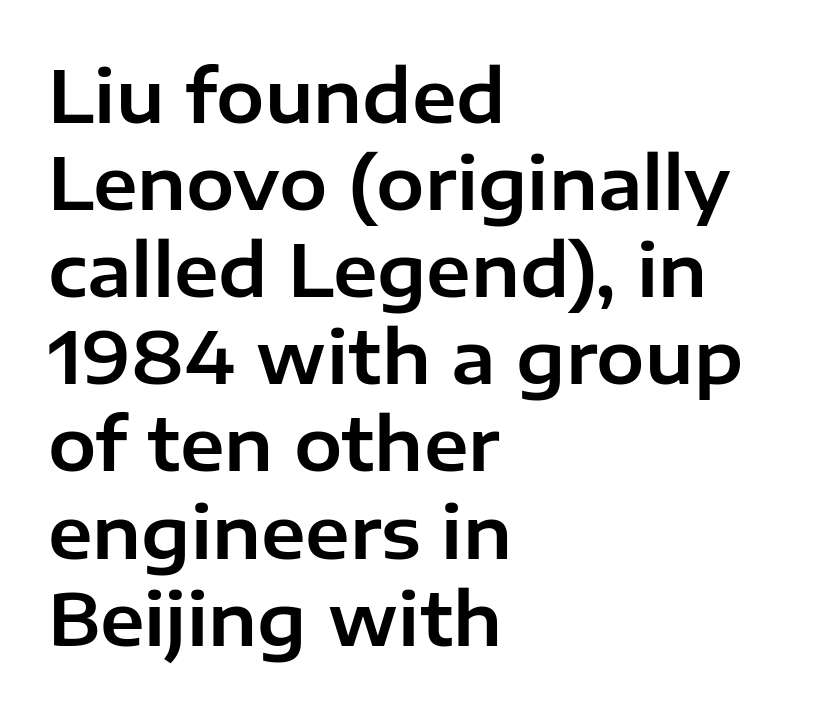
Q: Is the text italic (slanted)? A: No, it is upright.
Q: Is the typeface a serif or a sans-serif typeface? A: Sans-serif.
Q: Is the text underlined? A: No.
Q: How is the paragraph aligned? A: Left-aligned.
Q: Is the spacing between letters normal or unusually wide? A: Normal.
Q: Width (condensed, normal, or wide)? A: Normal.
Q: Stroke contrast? A: Low.
Q: x-height? A: Medium.
Q: Monospaced? A: No.
